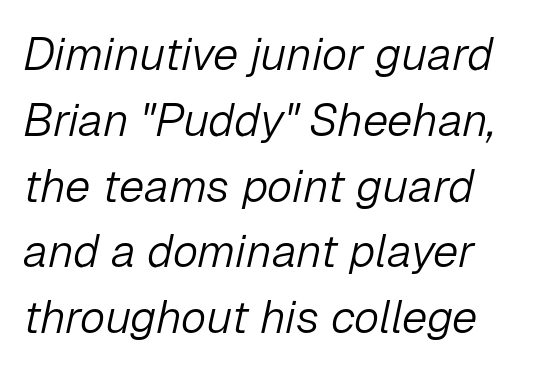
The text block is weighted toward the left margin, trailing off unevenly rightward. Horizontal bands of white between lines are of average thickness. Beneath every word, the page is bare. The letters sit at their default tracking, neither squeezed nor spread.
